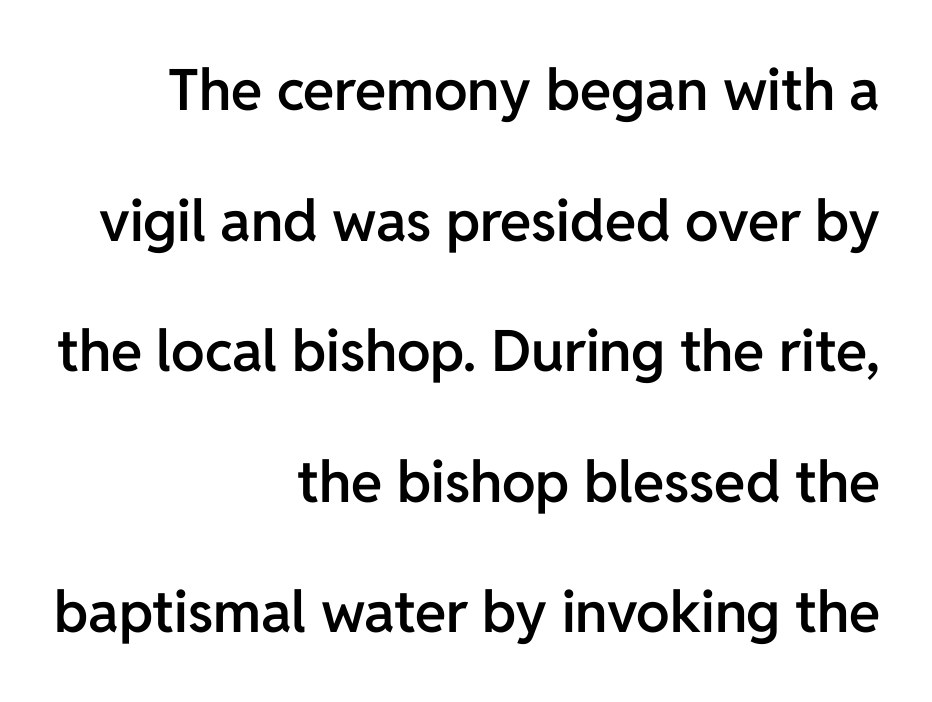
{"serif": "no", "italic": "no", "bold": "semi", "weight": "semibold", "width": "normal", "stroke_contrast": "low", "x_height": "medium", "monospaced": "no", "underline": "no", "align": "right", "line_spacing": "loose", "line_spacing_ratio": 2.29, "letter_spacing": "normal", "letter_spacing_em": 0.0, "glyph_px": 57}
